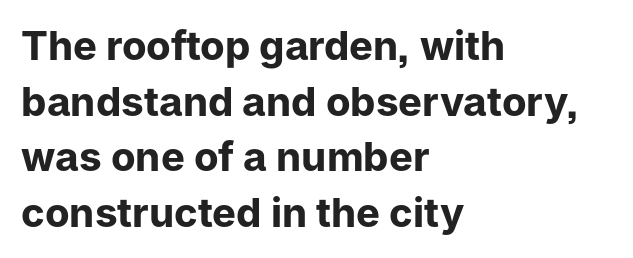
The passage shown is typed in a proportional face where columns would drift. Vertical spacing — default. This sample is left-justified, so line endings fall wherever the words run out. Students, this is bold: see how much ink each stroke carries. A sans-serif font was chosen for this passage.
